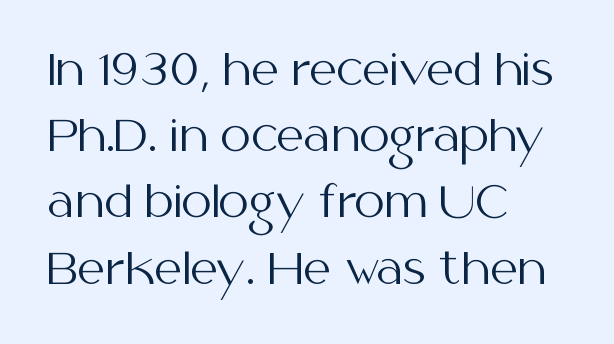
The image shows 43 px regular-weight sans-serif type, upright; set left-aligned, normal line spacing (1.54x), normal letter spacing, not underlined; medium stroke contrast and a medium x-height.
